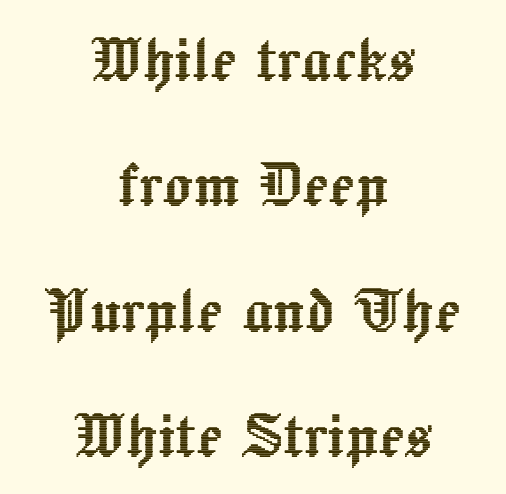
The image shows 76 px text type, upright; set centered, normal line spacing (1.65x), normal letter spacing, not underlined; a medium x-height.
